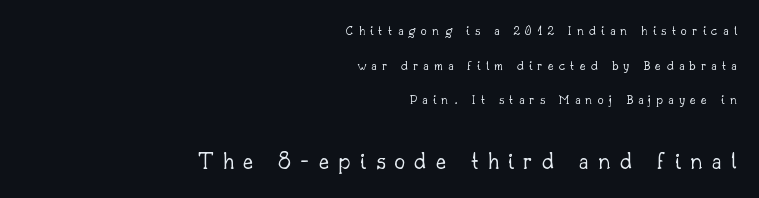
Q: Is the text bold? A: No.
Q: Is the text italic (slanted)? A: No, it is upright.
Q: Is the text underlined? A: No.
Q: How is the paragraph aligned? A: Right-aligned.
Q: Is the spacing between letters normal or unusually wide? A: Unusually wide.
Q: Is the spacing between lines tight, normal or loose? A: Loose.
Q: Which block of text is set in a larger size, the first (top) or the second (bottom)? A: The second (bottom) one.
